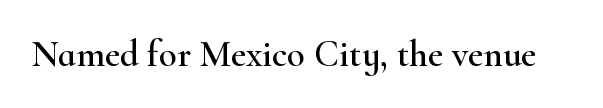
The text was rendered using a seriffed face with decorative stroke endings. This sample uses plain, unmodified letter spacing. The string is rendered with underlining switched off. This sample has the flowing, uneven cadence of proportional lettering. Tall strokes in this sample are plumb rather than angled.
